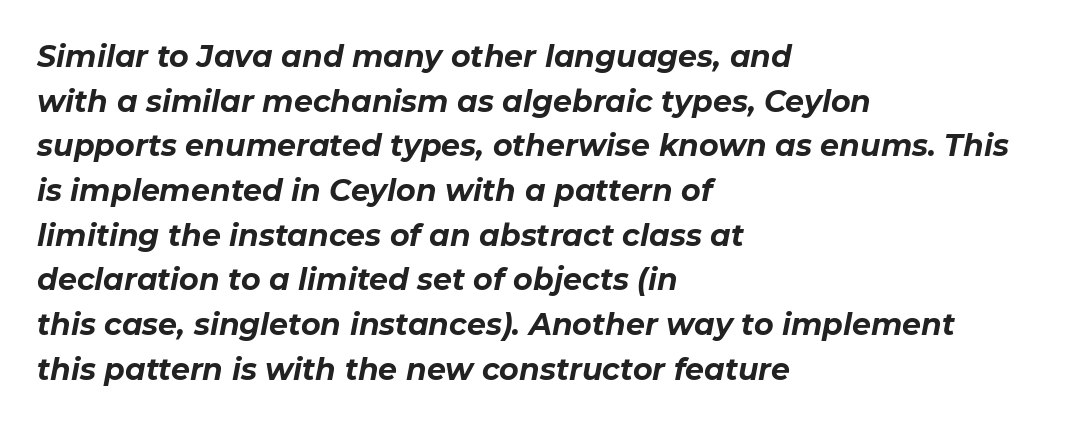
Slanted lettering throughout. The paragraph has a hard left edge and a soft right edge. Each letter keeps its own natural width here, so spacing adapts to shape. This rendering leaves character spacing at its baseline value. The line-height multiplier appears to be the usual default. Weight: bold.
